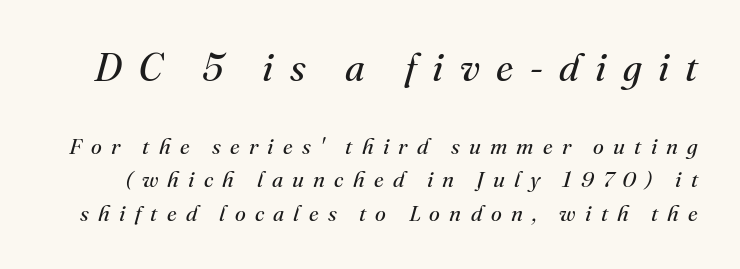
Emphasis-style slanted type is in use. Descenders hang freely into open space. The emphasis by scale lands on block number one, above. Examine the stroke ends and you'll spot serifs. Compared with typical body copy, the letter spacing here is much looser.
